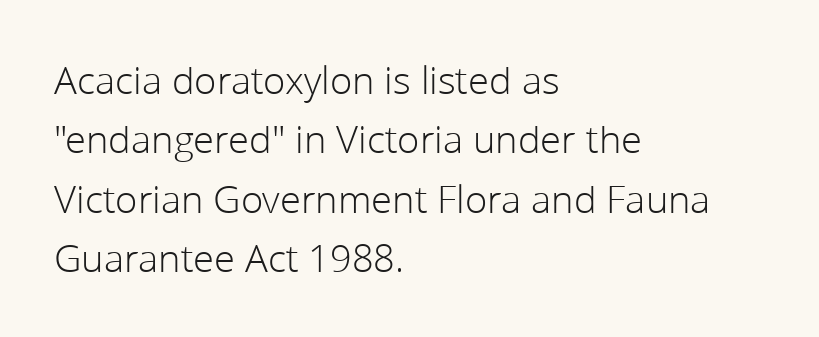
Q: Is the text bold? A: No.
Q: Is the text italic (slanted)? A: No, it is upright.
Q: Is the typeface a serif or a sans-serif typeface? A: Sans-serif.
Q: Is the text underlined? A: No.
Q: How is the paragraph aligned? A: Left-aligned.
Q: Is the spacing between letters normal or unusually wide? A: Normal.
Q: Is the spacing between lines tight, normal or loose? A: Normal.
Q: Width (condensed, normal, or wide)? A: Normal.
Q: Stroke contrast? A: Low.
Q: x-height? A: Medium.
Q: Monospaced? A: No.
